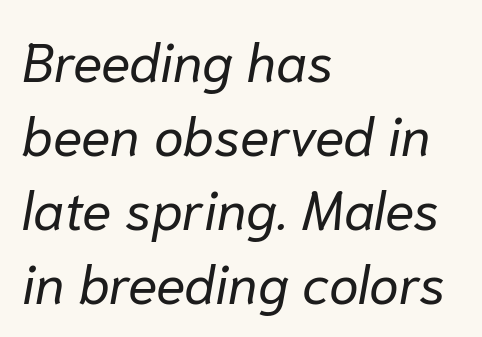
Varying glyph widths throughout — classic text-font behaviour. If you drew a line through each stem, it would be angled. Letter spacing: default. Short and long lines alike share a common starting point at left.
